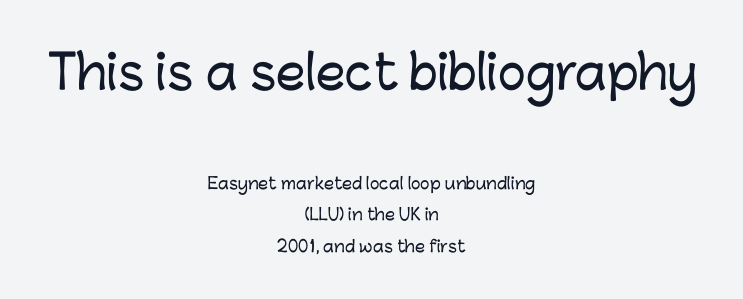
Quick note: interline space is abundant. Is this a fixed-width face? No — the glyphs have proportional, varying widths. Each line is balanced around a shared central axis. Here the first block reads like a headline and the second like body copy. The passage shown has conventional tracking throughout. Every stem runs plumb, perpendicular to the baseline.
